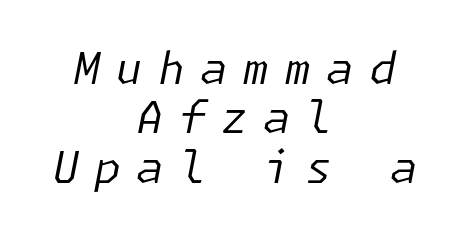
Q: Is the text bold? A: No.
Q: Is the text italic (slanted)? A: Yes, it leans right by about 11 degrees.
Q: Is the text underlined? A: No.
Q: How is the paragraph aligned? A: Centered.
Q: Is the spacing between letters normal or unusually wide? A: Unusually wide.
Q: Is the spacing between lines tight, normal or loose? A: Tight.
Q: Width (condensed, normal, or wide)? A: Normal.
Q: Stroke contrast? A: Low.
Q: x-height? A: Medium.
